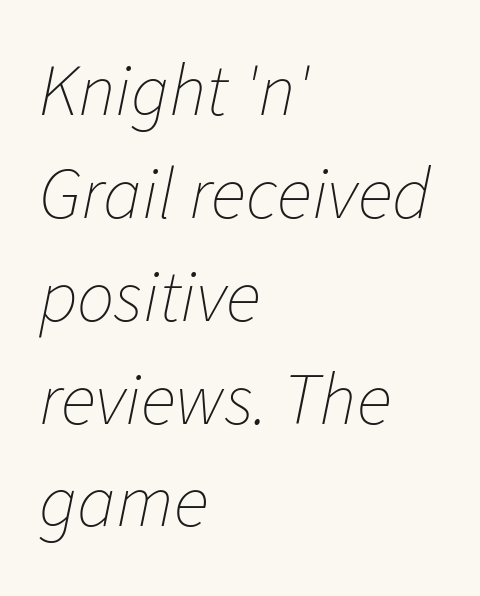
Q: Is the text bold? A: No.
Q: Is the text italic (slanted)? A: Yes, it leans right by about 11 degrees.
Q: Is the text underlined? A: No.
Q: How is the paragraph aligned? A: Left-aligned.
Q: Is the spacing between letters normal or unusually wide? A: Normal.
Q: Is the spacing between lines tight, normal or loose? A: Normal.
Q: Width (condensed, normal, or wide)? A: Normal.
Q: Stroke contrast? A: Low.
Q: x-height? A: Medium.
Q: Monospaced? A: No.
